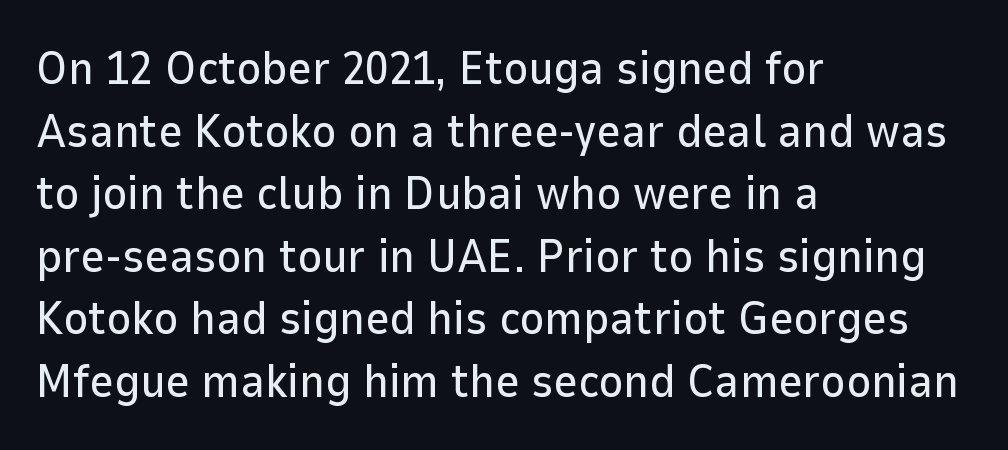
The image shows 47 px sans-serif type, upright; set left-aligned, normal line spacing (1.33x), normal letter spacing, not underlined; low stroke contrast and a medium x-height.
